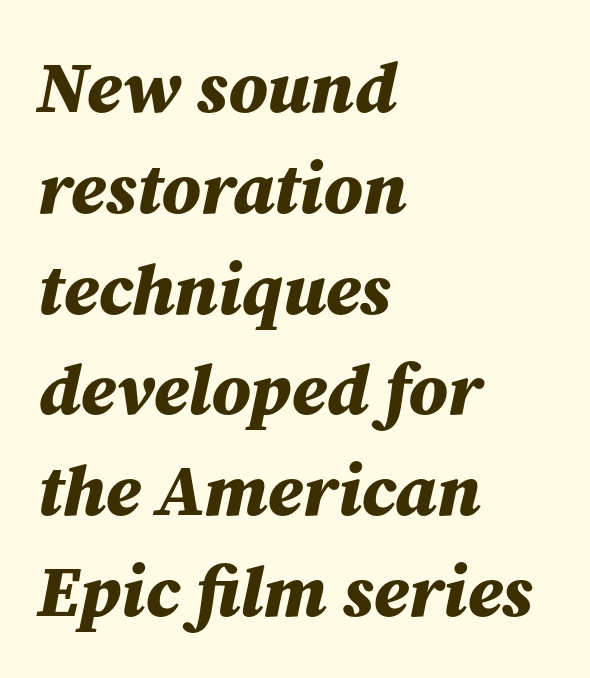
Q: Is the text bold? A: Yes.
Q: Is the text italic (slanted)? A: Yes, it leans right by about 12 degrees.
Q: Is the text underlined? A: No.
Q: How is the paragraph aligned? A: Left-aligned.
Q: Is the spacing between letters normal or unusually wide? A: Normal.
Q: Is the spacing between lines tight, normal or loose? A: Normal.
Q: Width (condensed, normal, or wide)? A: Normal.
Q: Stroke contrast? A: Medium.
Q: x-height? A: Medium.
Q: Monospaced? A: No.
